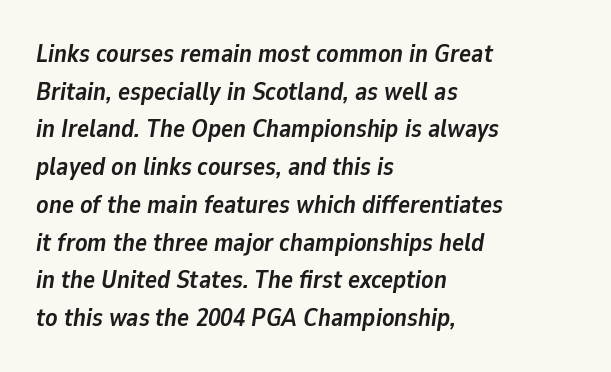
{"italic": "yes", "lean": "right", "slant_degrees": 9, "bold": "yes", "underline": "no", "align": "left", "line_spacing": "normal", "line_spacing_ratio": 1.51, "letter_spacing": "normal", "letter_spacing_em": 0.0, "glyph_px": 25}
